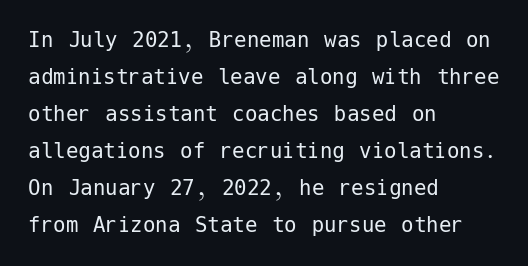
A typesetter would call this leading conventional body-copy spacing. Descender tails drop into unmarked territory. Visually the block forms a straight wall on the left and a jagged coastline on the right. Do the letters lean? They stand straight.
